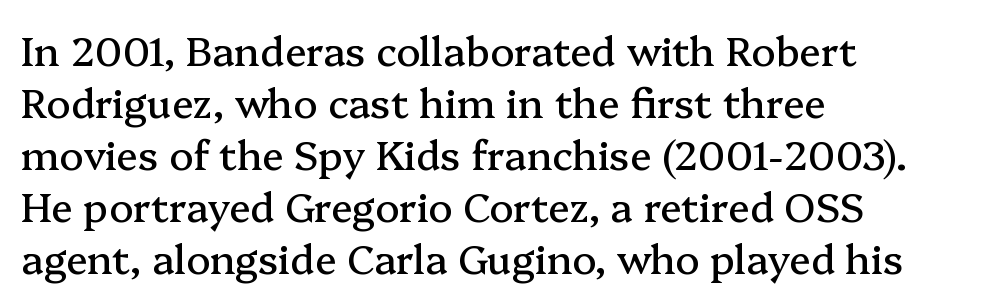
{"serif": "yes", "italic": "no", "width": "normal", "stroke_contrast": "medium", "x_height": "medium", "monospaced": "no", "underline": "no", "align": "left", "line_spacing": "normal", "line_spacing_ratio": 1.3, "letter_spacing": "normal", "letter_spacing_em": 0.0, "glyph_px": 40}
